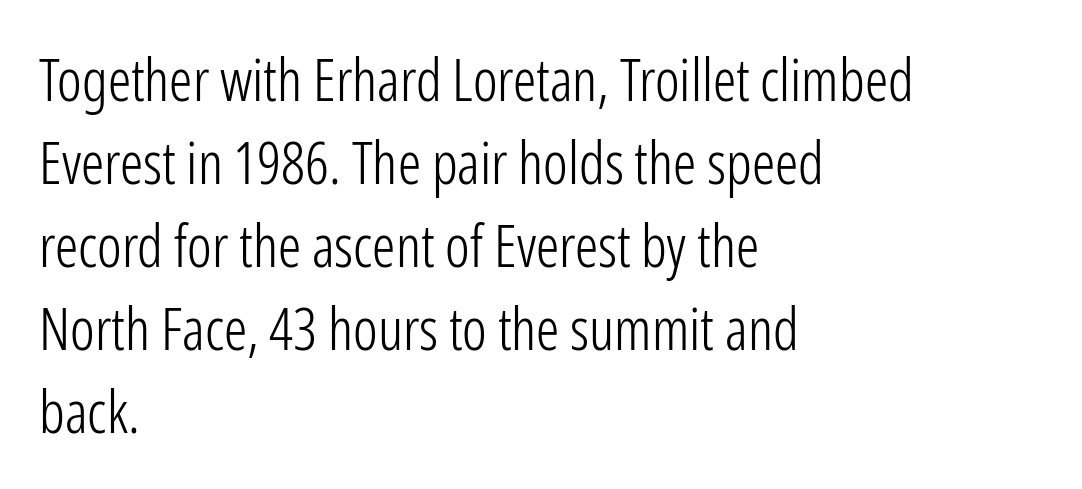
{"serif": "no", "italic": "no", "bold": "no", "weight": "light", "width": "condensed", "stroke_contrast": "low", "x_height": "medium", "monospaced": "no", "underline": "no", "align": "left", "line_spacing": "normal", "line_spacing_ratio": 1.43, "letter_spacing": "normal", "letter_spacing_em": 0.0, "glyph_px": 58}
